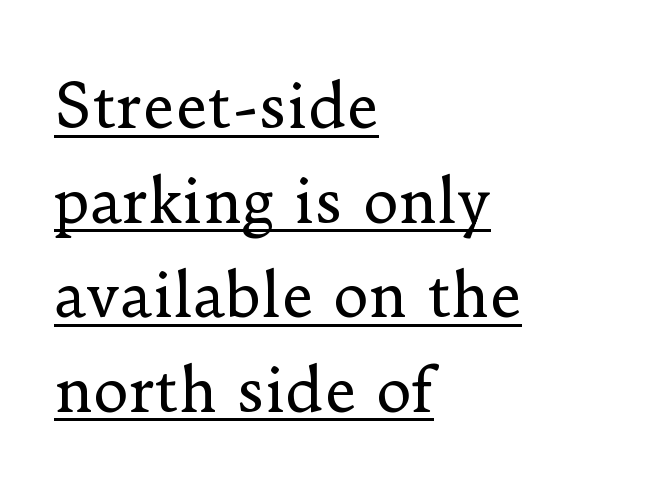
The image shows 61 px regular-weight serif type, upright; set left-aligned, normal line spacing (1.55x), normal letter spacing, underlined; low stroke contrast and a small x-height.
